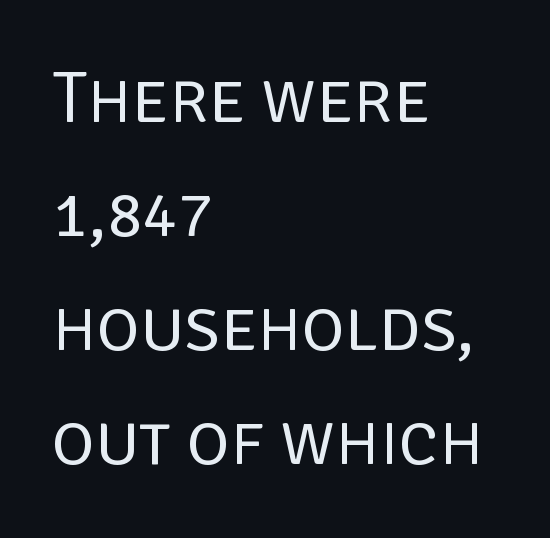
Serifs: no, the terminals of the letterforms are clean. The rag falls on the right side of this text block. Type without underlining. The rendering uses a moderate line-height, typical for paragraphs. Observe the ordinary spacing: letters are neighbours, not strangers.
